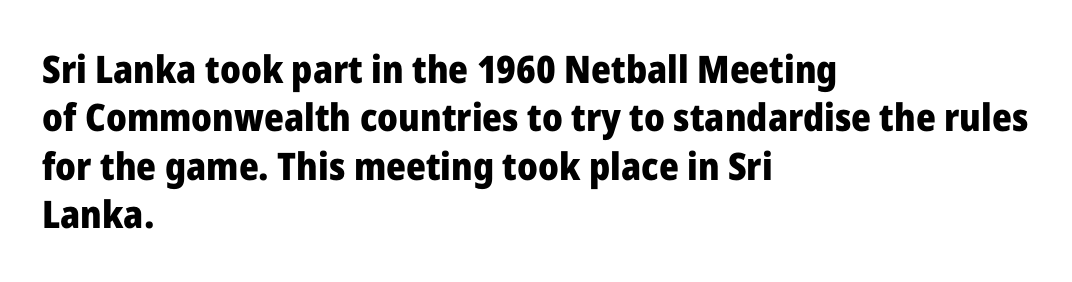
The axis of the letterforms is exactly vertical. You can tell from the bare stems that sans-serif type was used. Notice how thick the strokes are: this is what a full bold looks like. Is there much room between lines? A standard amount, neither cramped nor airy. The letterforms sit shoulder to shoulder at normal distance. A student would call this left alignment; a typographer would say flush left, rag right.
